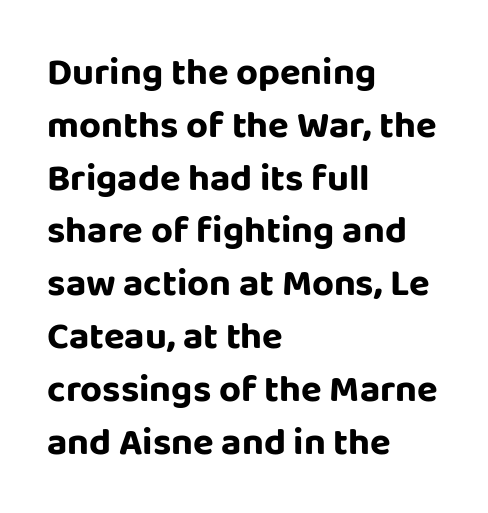
Q: Is the text italic (slanted)? A: No, it is upright.
Q: Is the typeface a serif or a sans-serif typeface? A: Sans-serif.
Q: Is the text underlined? A: No.
Q: How is the paragraph aligned? A: Left-aligned.
Q: Is the spacing between letters normal or unusually wide? A: Normal.
Q: Is the spacing between lines tight, normal or loose? A: Normal.
Q: Width (condensed, normal, or wide)? A: Normal.
Q: Stroke contrast? A: Low.
Q: x-height? A: Large.
Q: Monospaced? A: No.
